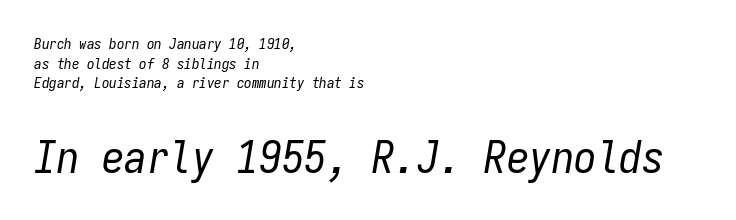
Q: Is the text bold? A: No.
Q: Is the text italic (slanted)? A: Yes, it leans right by about 9 degrees.
Q: Is the text underlined? A: No.
Q: How is the paragraph aligned? A: Left-aligned.
Q: Is the spacing between letters normal or unusually wide? A: Normal.
Q: Is the spacing between lines tight, normal or loose? A: Normal.
Q: Which block of text is set in a larger size, the first (top) or the second (bottom)? A: The second (bottom) one.
Q: Width (condensed, normal, or wide)? A: Condensed.
Q: Stroke contrast? A: Low.
Q: x-height? A: Medium.
Q: Monospaced? A: Yes.
